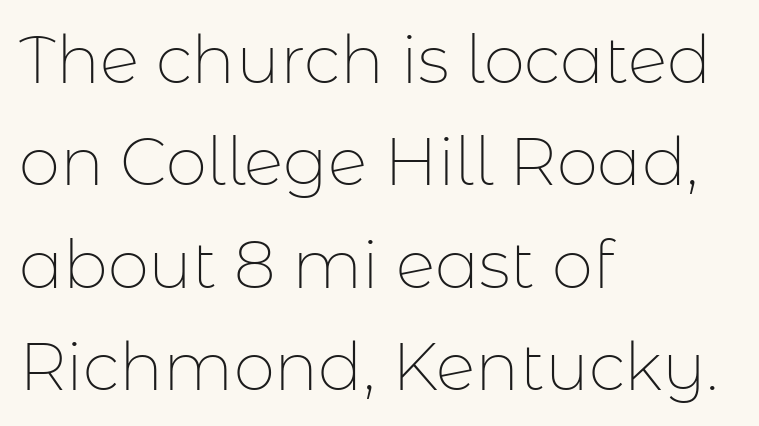
{"serif": "no", "italic": "no", "bold": "no", "weight": "thin", "width": "normal", "stroke_contrast": "low", "x_height": "medium", "monospaced": "no", "underline": "no", "align": "left", "line_spacing": "normal", "line_spacing_ratio": 1.55, "letter_spacing": "normal", "letter_spacing_em": 0.0, "glyph_px": 66}
